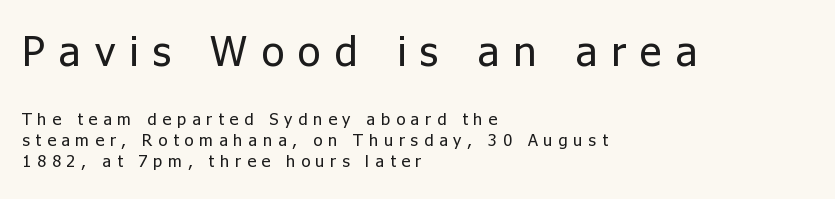
Q: Is the text bold? A: No.
Q: Is the text italic (slanted)? A: No, it is upright.
Q: Is the typeface a serif or a sans-serif typeface? A: Sans-serif.
Q: Is the text underlined? A: No.
Q: How is the paragraph aligned? A: Left-aligned.
Q: Is the spacing between letters normal or unusually wide? A: Unusually wide.
Q: Which block of text is set in a larger size, the first (top) or the second (bottom)? A: The first (top) one.
Q: Width (condensed, normal, or wide)? A: Normal.
Q: Stroke contrast? A: Low.
Q: x-height? A: Medium.
Q: Monospaced? A: No.
